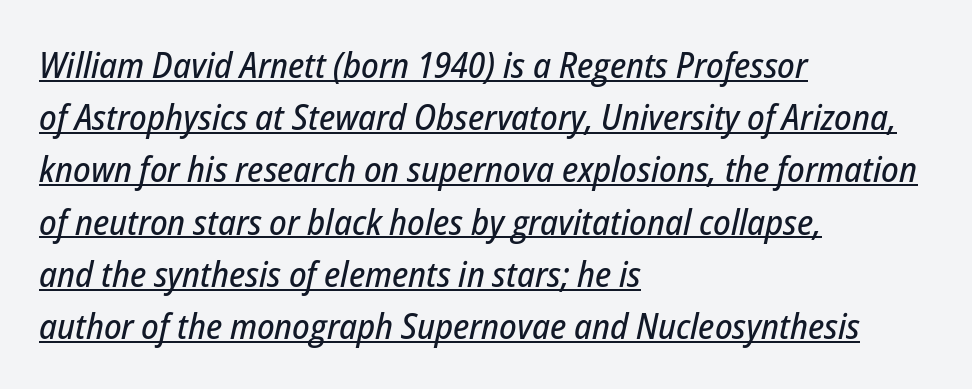
{"italic": "yes", "lean": "right", "slant_degrees": 12, "width": "condensed", "stroke_contrast": "low", "x_height": "medium", "monospaced": "no", "underline": "yes", "align": "left", "line_spacing": "normal", "line_spacing_ratio": 1.45, "letter_spacing": "normal", "letter_spacing_em": 0.0, "glyph_px": 36}
